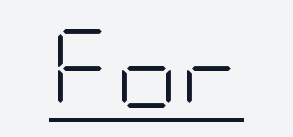
Heaviness? Minimal to ordinary, like unemphasized prose. Look at the bottom of the vertical strokes: they stop flat, with no serifs. You can tell it's not italic because the verticals are truly vertical. The letters sit at their default tracking, neither squeezed nor spread.
